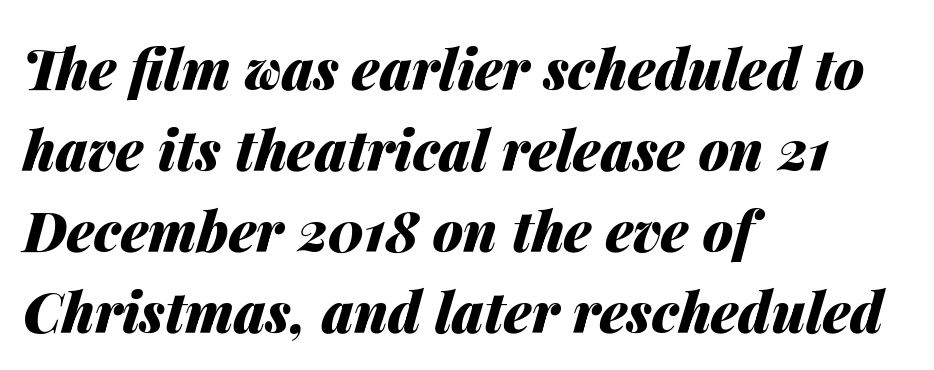
The image shows 55 px heavy type, italic (leaning right); set left-aligned, normal line spacing (1.47x), normal letter spacing, not underlined; medium stroke contrast and a medium x-height.
